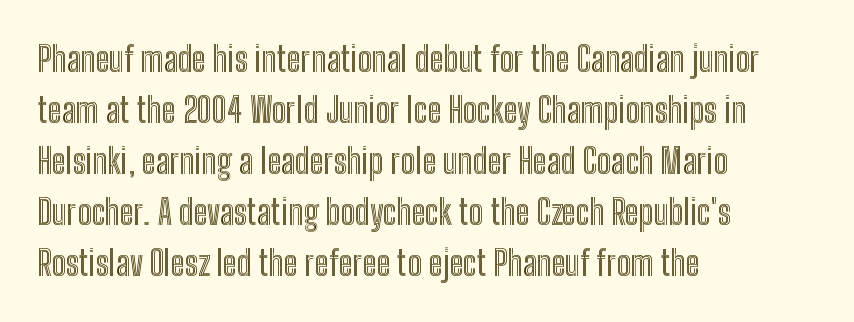
The text block is weighted toward the left margin, trailing off unevenly rightward. Students, note that the glyphs here touch the page at normal intervals. Each letter keeps its own natural width here, so spacing adapts to shape. The type sits square on the baseline with zero lean. Whoever set this chose a conventional vertical rhythm.
